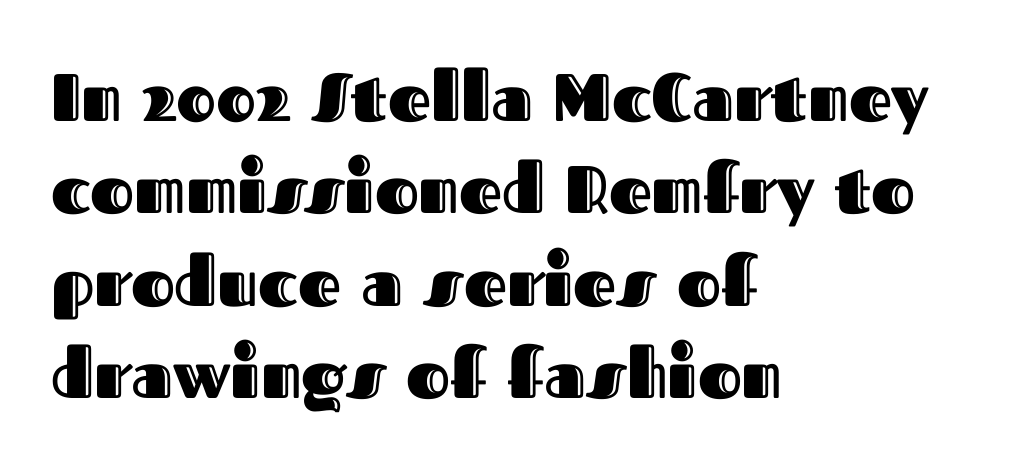
Characters follow at the spacing the type designer built in. You can tell it's not italic because the verticals are truly vertical. Visually the block forms a straight wall on the left and a jagged coastline on the right. One glance says typical: line gaps are just what's usual. Varying glyph widths throughout — classic text-font behaviour.
